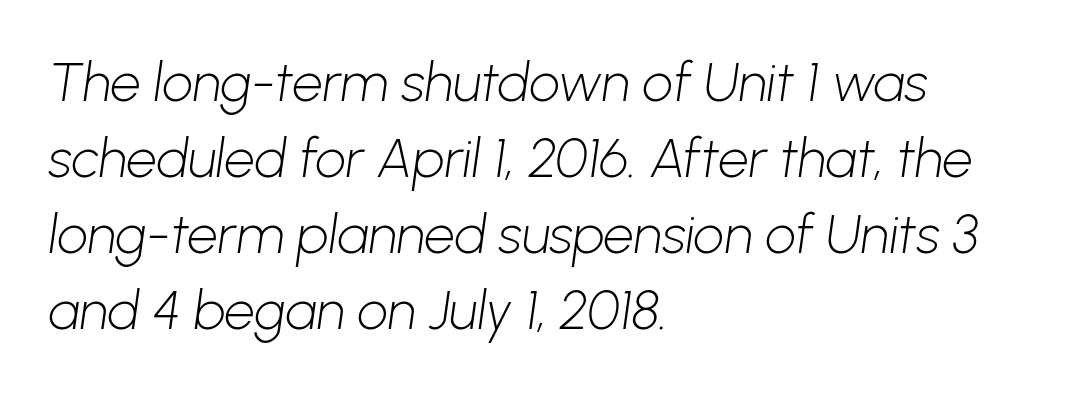
The image shows 54 px light sans-serif type; set left-aligned, normal line spacing (1.41x), normal letter spacing, not underlined; low stroke contrast and a medium x-height.
